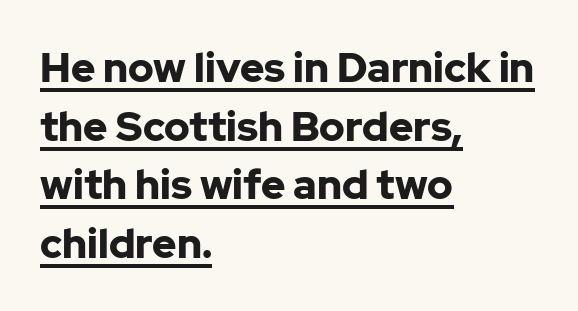
Italic? Not at all — the glyphs are vertical. The specimen includes a rule beneath the text block's lines. The lines are quadded left. Observe the ordinary spacing: letters are neighbours, not strangers.
